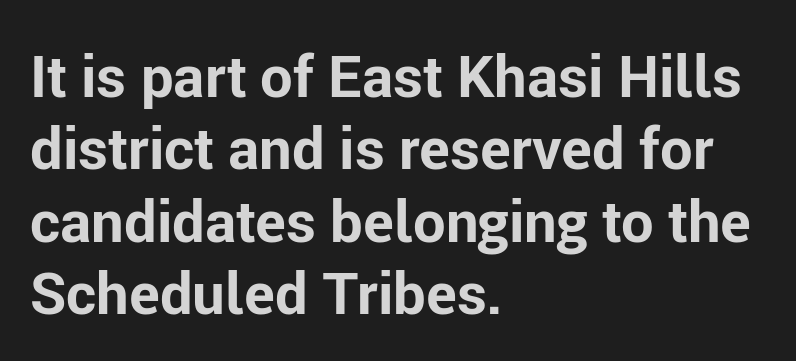
Q: Is the text bold? A: Yes.
Q: Is the text italic (slanted)? A: No, it is upright.
Q: Is the typeface a serif or a sans-serif typeface? A: Sans-serif.
Q: Is the text underlined? A: No.
Q: How is the paragraph aligned? A: Left-aligned.
Q: Is the spacing between letters normal or unusually wide? A: Normal.
Q: Is the spacing between lines tight, normal or loose? A: Normal.
Q: Width (condensed, normal, or wide)? A: Normal.
Q: Stroke contrast? A: Low.
Q: x-height? A: Medium.
Q: Monospaced? A: No.
